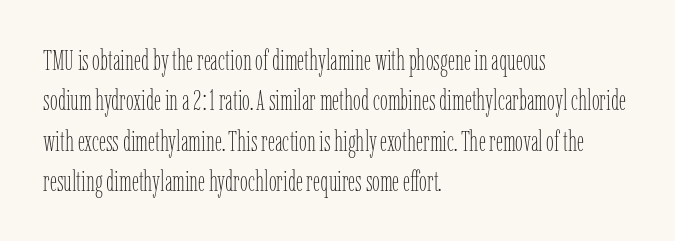
The designer left line spacing at the default. Nobody touched the tracking dial on this one. Do the characters align in a grid? No, the font is proportional. Caption: face not bold, strokes unweighted. Does the copy run flush right? No — it runs flush left. You can tell it's not italic because the verticals are truly vertical.
